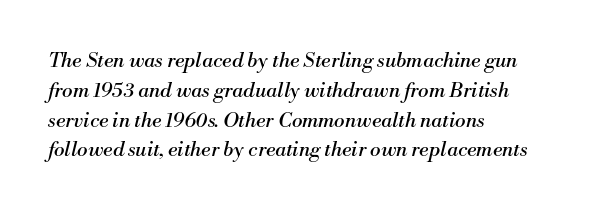
Q: Is the text bold? A: No.
Q: Is the text italic (slanted)? A: Yes, it leans right by about 13 degrees.
Q: Is the text underlined? A: No.
Q: How is the paragraph aligned? A: Left-aligned.
Q: Is the spacing between letters normal or unusually wide? A: Normal.
Q: Is the spacing between lines tight, normal or loose? A: Normal.
